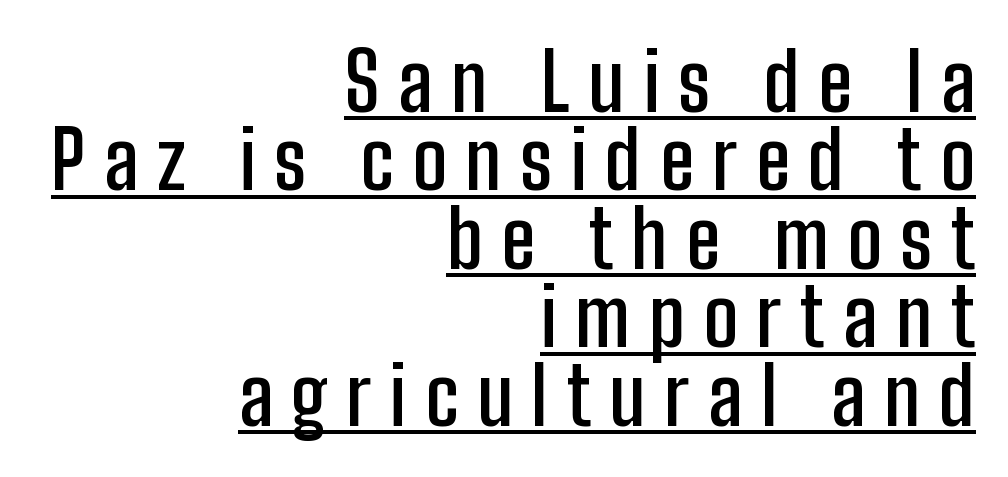
{"serif": "no", "italic": "no", "bold": "semi", "weight": "semibold", "width": "condensed", "stroke_contrast": "low", "x_height": "medium", "monospaced": "no", "underline": "yes", "align": "right", "line_spacing": "tight", "line_spacing_ratio": 0.98, "letter_spacing": "wide", "letter_spacing_em": 0.23, "glyph_px": 80}
